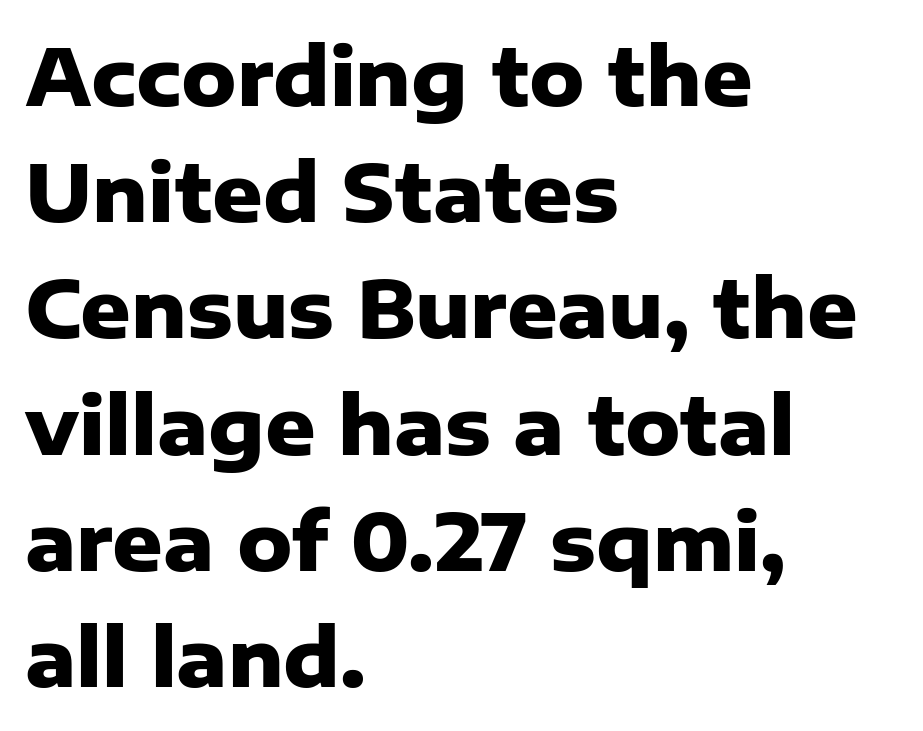
The image shows 78 px heavy sans-serif type, upright; set left-aligned, normal line spacing (1.49x), normal letter spacing, not underlined; low stroke contrast and a medium x-height.
